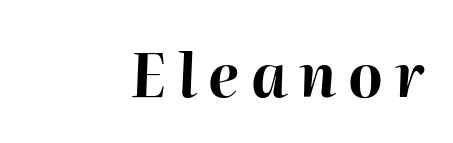
The image shows 59 px bold type, italic (leaning right); set right-aligned, unusually wide letter spacing (+0.2 em), not underlined; high stroke contrast and a medium x-height.
